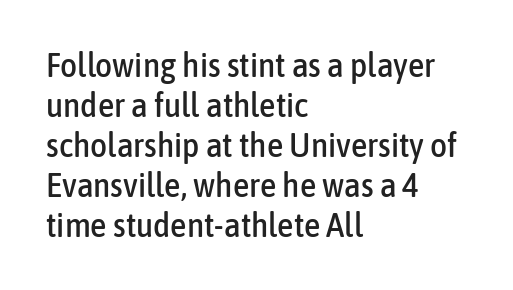
Q: Is the text italic (slanted)? A: No, it is upright.
Q: Is the typeface a serif or a sans-serif typeface? A: Sans-serif.
Q: Is the text underlined? A: No.
Q: How is the paragraph aligned? A: Left-aligned.
Q: Is the spacing between letters normal or unusually wide? A: Normal.
Q: Width (condensed, normal, or wide)? A: Condensed.
Q: Stroke contrast? A: Low.
Q: x-height? A: Medium.
Q: Monospaced? A: No.
